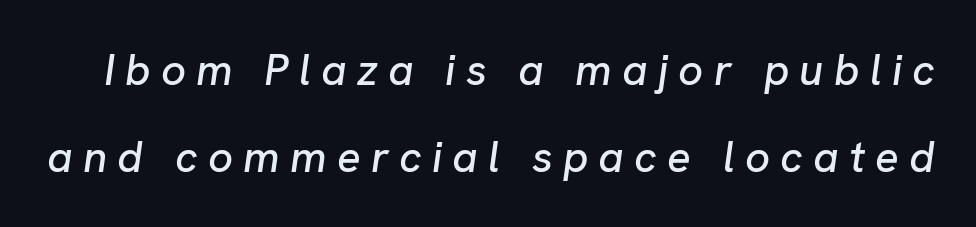
Every character sits at an angle, as italics do. Compared with typical paragraphs, the rows here are farther apart. You could only call the tracking loose — the letters float apart. Each letter keeps its own natural width here, so spacing adapts to shape. Only glyphs here, with clear space below each row.
